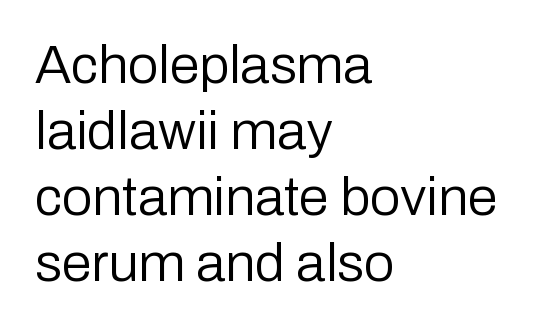
Q: Is the text bold? A: No.
Q: Is the text italic (slanted)? A: No, it is upright.
Q: Is the typeface a serif or a sans-serif typeface? A: Sans-serif.
Q: Is the text underlined? A: No.
Q: How is the paragraph aligned? A: Left-aligned.
Q: Is the spacing between letters normal or unusually wide? A: Normal.
Q: Width (condensed, normal, or wide)? A: Normal.
Q: Stroke contrast? A: Low.
Q: x-height? A: Medium.
Q: Monospaced? A: No.
